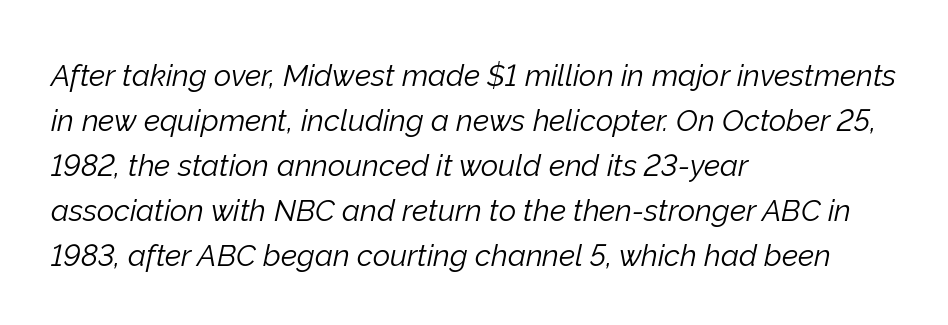
The image shows 30 px light type, italic (leaning right); set left-aligned, normal line spacing (1.5x), normal letter spacing, not underlined; low stroke contrast and a medium x-height.
